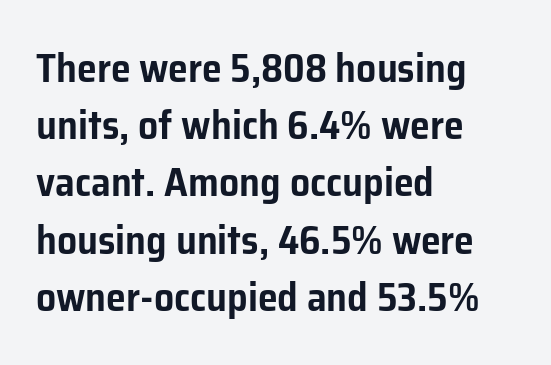
{"serif": "no", "italic": "no", "width": "normal", "stroke_contrast": "low", "x_height": "medium", "monospaced": "no", "underline": "no", "align": "left", "line_spacing": "normal", "line_spacing_ratio": 1.43, "letter_spacing": "normal", "letter_spacing_em": 0.0, "glyph_px": 40}
